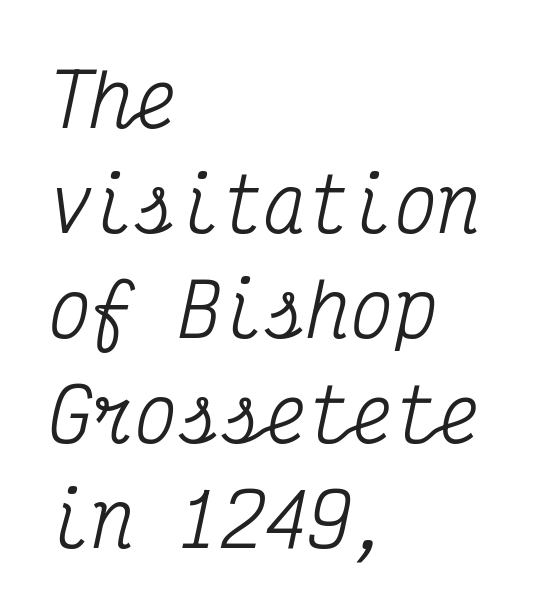
Looking at the ascenders, they clearly lean. Summary of vertical rhythm: regular, with standard interline spacing. The tracking reads as untouched default to a designer's eye. Looks like terminal output: every glyph gets an equal slot.
